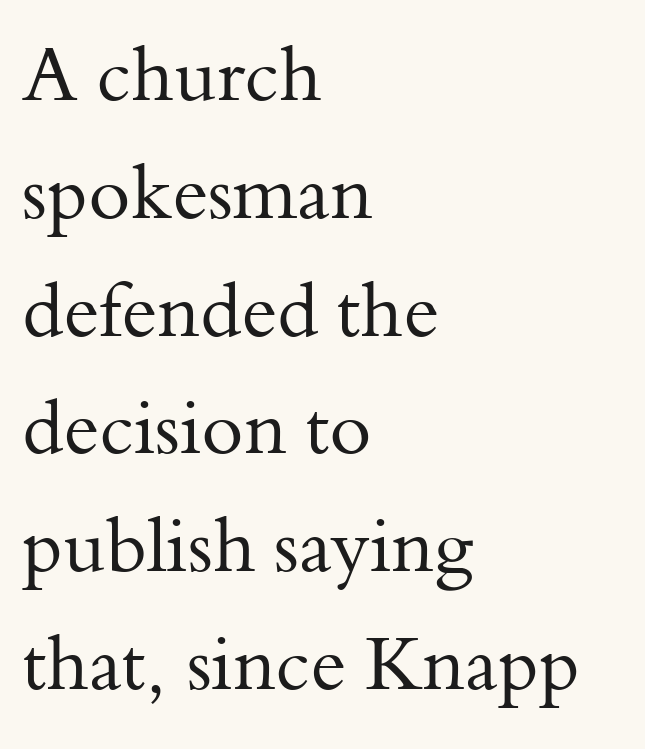
The image shows 76 px regular-weight serif type, upright; set left-aligned, normal line spacing (1.55x), normal letter spacing, not underlined; medium stroke contrast and a small x-height.
